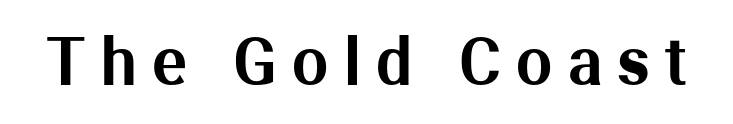
Q: Is the text italic (slanted)? A: No, it is upright.
Q: Is the typeface a serif or a sans-serif typeface? A: Sans-serif.
Q: Is the text underlined? A: No.
Q: Is the spacing between letters normal or unusually wide? A: Unusually wide.
Q: Width (condensed, normal, or wide)? A: Normal.
Q: Stroke contrast? A: Medium.
Q: x-height? A: Medium.
Q: Monospaced? A: No.
